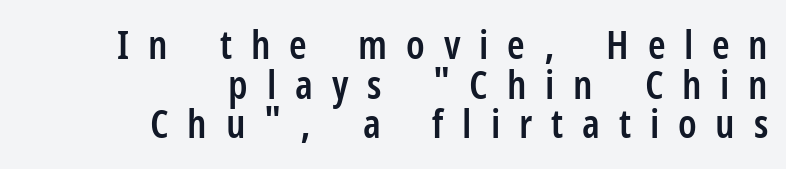
{"serif": "no", "italic": "no", "bold": "semi", "weight": "semibold", "width": "condensed", "stroke_contrast": "low", "x_height": "medium", "monospaced": "no", "underline": "no", "align": "right", "line_spacing": "tight", "line_spacing_ratio": 0.99, "letter_spacing": "wide", "letter_spacing_em": 0.47, "glyph_px": 40}
